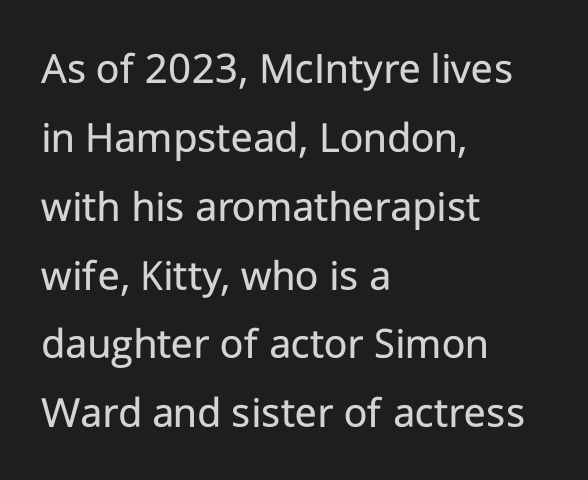
Type without underlining. These lines are rendered in a variable-pitch font. Reading down the column, the eye jumps a familiar distance to each next line. Caption: multi-line text, flush left, ragged right.
